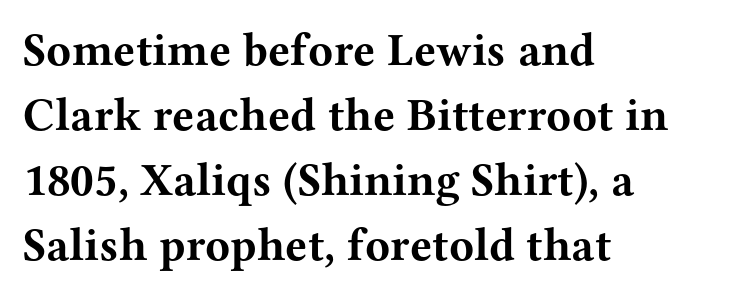
The image shows 46 px bold, wide serif type, upright; set left-aligned, normal line spacing (1.41x), normal letter spacing, not underlined; medium stroke contrast and a medium x-height.
